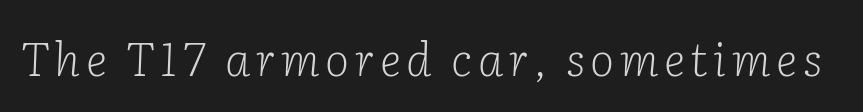
Q: Is the text bold? A: No.
Q: Is the text italic (slanted)? A: Yes, it leans right by about 2 degrees.
Q: Is the typeface a serif or a sans-serif typeface? A: Serif.
Q: Is the text underlined? A: No.
Q: Width (condensed, normal, or wide)? A: Normal.
Q: Stroke contrast? A: Low.
Q: x-height? A: Medium.
Q: Monospaced? A: No.
